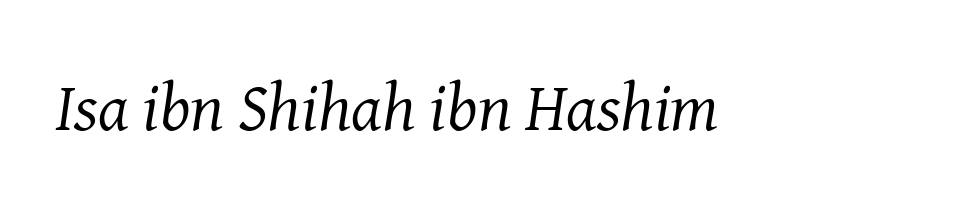
The image shows 68 px regular-weight serif type, italic (leaning right); set normal letter spacing, not underlined; medium stroke contrast and a medium x-height.
